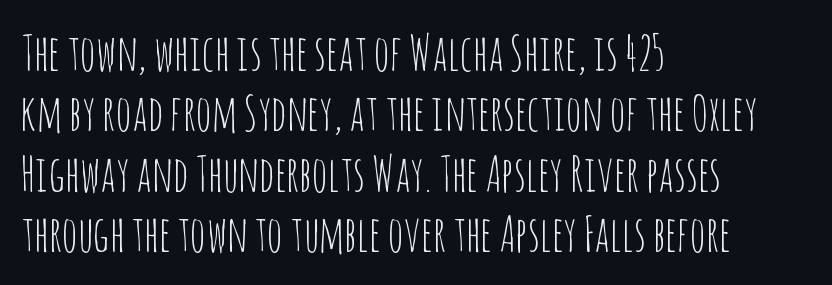
The image shows 49 px thin, condensed sans-serif type, upright; set left-aligned, line spacing 1.23x, normal letter spacing, not underlined; low stroke contrast and a large x-height.
